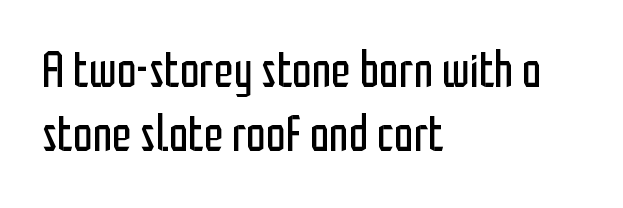
The strip under each line holds only bare page. Stem width sits at or under what a default text font uses. Note: no serifs on the glyphs. A typesetter would call this zero additional tracking. Nope, not italic — everything's standing straight.
